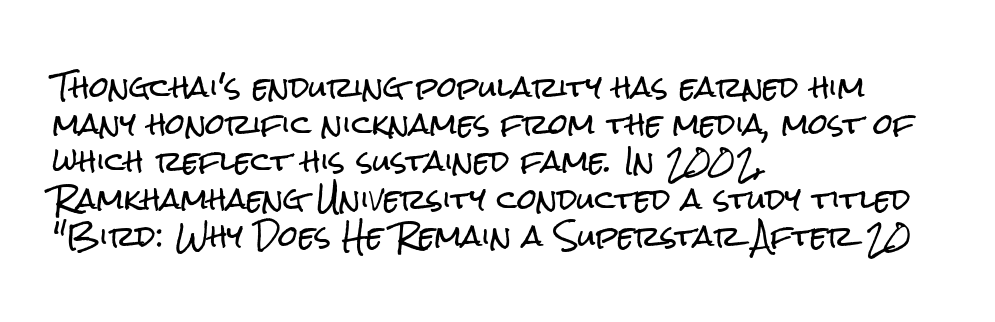
The image shows 28 px condensed sans-serif type, upright; set left-aligned, normal line spacing (1.33x), normal letter spacing, not underlined; low stroke contrast and a medium x-height.
